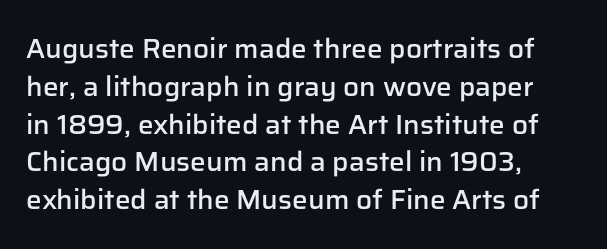
Q: Is the text bold? A: Semi-bold.
Q: Is the text italic (slanted)? A: No, it is upright.
Q: Is the typeface a serif or a sans-serif typeface? A: Sans-serif.
Q: Is the text underlined? A: No.
Q: How is the paragraph aligned? A: Left-aligned.
Q: Is the spacing between letters normal or unusually wide? A: Normal.
Q: Is the spacing between lines tight, normal or loose? A: Normal.
Q: Width (condensed, normal, or wide)? A: Normal.
Q: Stroke contrast? A: Low.
Q: x-height? A: Medium.
Q: Monospaced? A: No.
